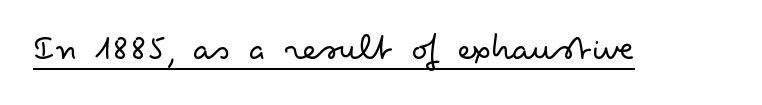
{"serif": "no", "italic": "no", "bold": "no", "weight": "light", "width": "wide", "stroke_contrast": "low", "x_height": "small", "monospaced": "no", "underline": "yes", "letter_spacing": "normal", "letter_spacing_em": 0.0, "glyph_px": 38}
